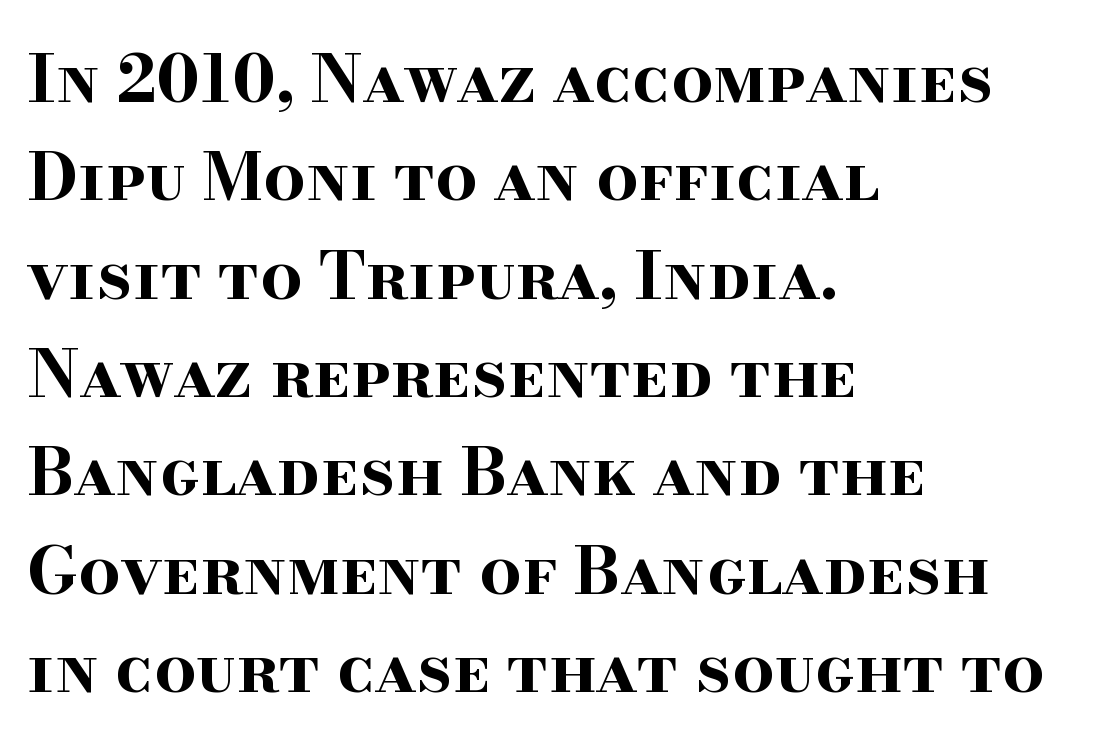
The image shows 66 px bold, wide serif type, upright; set left-aligned, normal line spacing (1.49x), normal letter spacing, not underlined; high stroke contrast and a small x-height.
